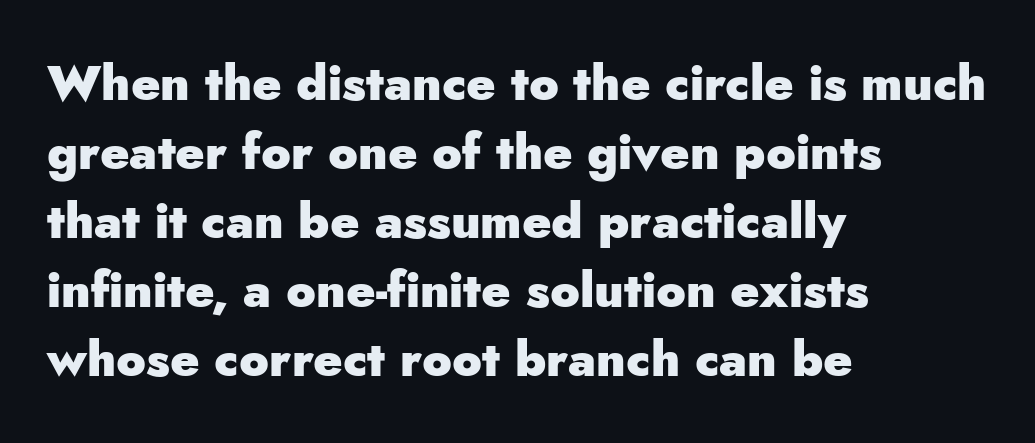
The face used here is a sans, in the tradition of grotesques and geometrics. Varying glyph widths throughout — classic text-font behaviour. The text block is weighted toward the left margin, trailing off unevenly rightward. Thick stems and heavy bowls — unmistakably bold. Descenders are the only things crossing below the line. This is roman type, the default non-slanted kind.
